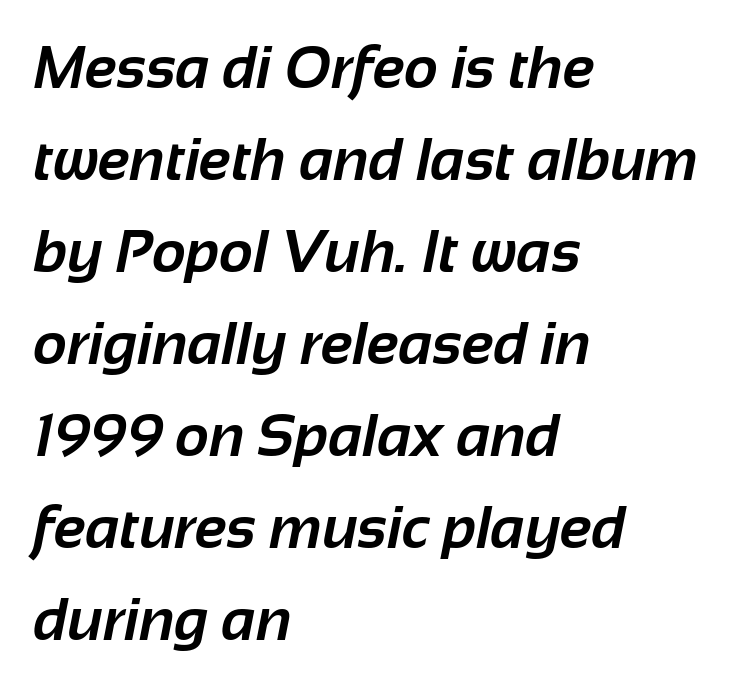
The image shows 59 px bold sans-serif type; set left-aligned, normal line spacing (1.56x), normal letter spacing, not underlined; low stroke contrast and a medium x-height.
